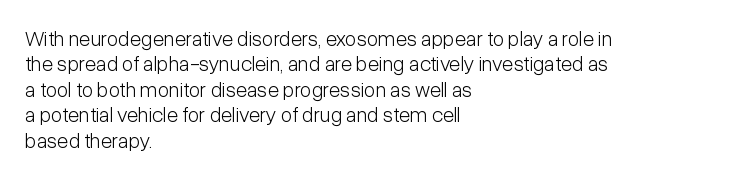
{"italic": "no", "bold": "no", "underline": "no", "align": "left", "line_spacing_ratio": 1.21, "letter_spacing": "normal", "letter_spacing_em": 0.0, "glyph_px": 21}
